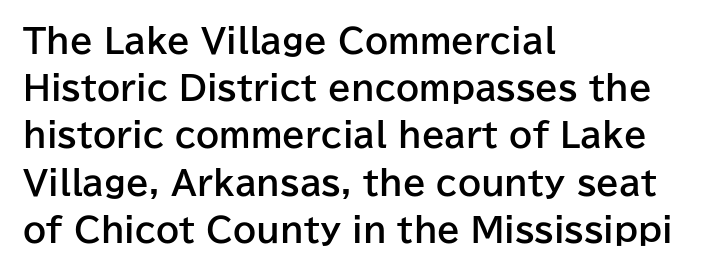
Q: Is the text bold? A: Yes.
Q: Is the text italic (slanted)? A: No, it is upright.
Q: Is the typeface a serif or a sans-serif typeface? A: Sans-serif.
Q: Is the text underlined? A: No.
Q: How is the paragraph aligned? A: Left-aligned.
Q: Is the spacing between letters normal or unusually wide? A: Normal.
Q: Is the spacing between lines tight, normal or loose? A: Normal.
Q: Width (condensed, normal, or wide)? A: Normal.
Q: Stroke contrast? A: Low.
Q: x-height? A: Medium.
Q: Monospaced? A: No.
